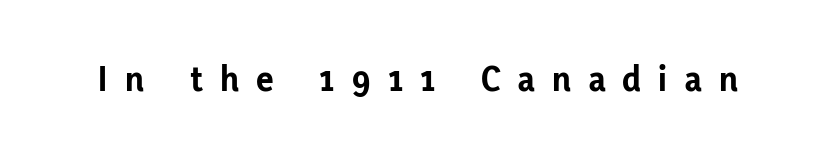
On the weight axis this lands at bold, roughly 700. Unmarked baselines from the first word to the last. Serif or sans? Sans — the stroke terminals are bare. Spacing verdict: proportional, widths tailored to each character.
